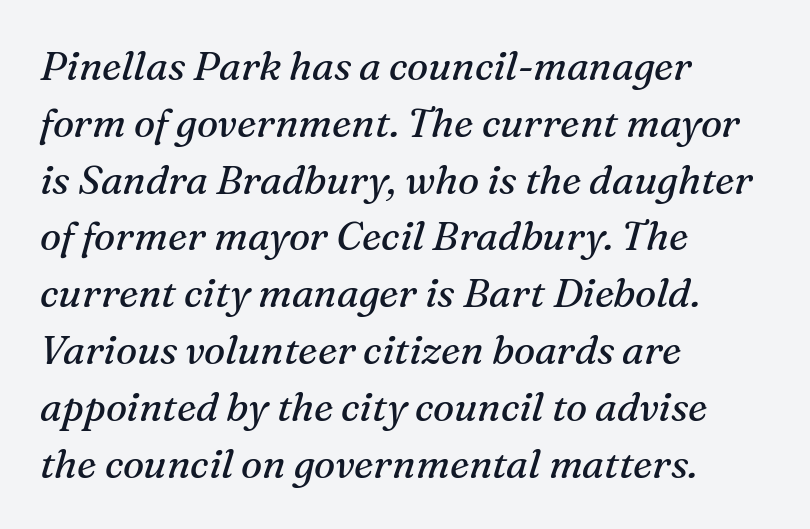
Q: Is the text bold? A: No.
Q: Is the text italic (slanted)? A: Yes, it leans right by about 16 degrees.
Q: Is the typeface a serif or a sans-serif typeface? A: Serif.
Q: Is the text underlined? A: No.
Q: How is the paragraph aligned? A: Left-aligned.
Q: Is the spacing between letters normal or unusually wide? A: Normal.
Q: Is the spacing between lines tight, normal or loose? A: Normal.
Q: Width (condensed, normal, or wide)? A: Normal.
Q: Stroke contrast? A: Medium.
Q: x-height? A: Medium.
Q: Monospaced? A: No.
